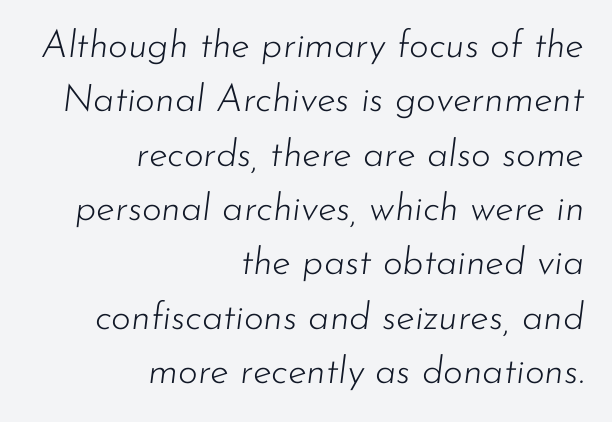
Quick note: underline off. A student would call this right alignment; a typographer would say flush right, rag left. Regular leading. Is this a heavy cut? Hardly; it is regular or lighter. In terms of letterspacing, this is plain default setting.
